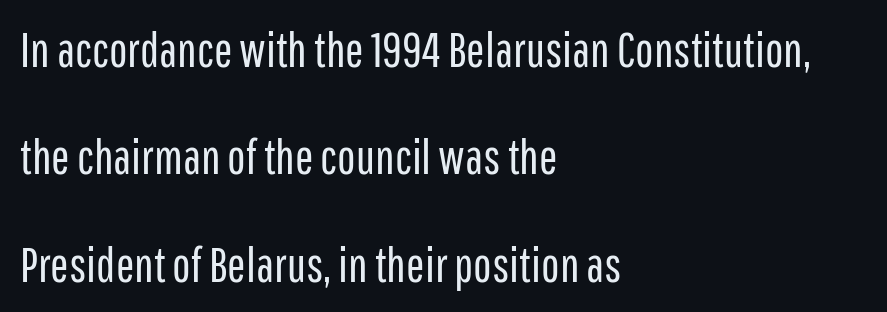
Plain, unruled lines of type. Does the lettering tilt? It doesn't — this is upright. Proportional: the letters do not fall into vertical columns. Typeset ragged right — the left edge is the straight one. The rendering keeps characters at their native spacing. One glance says open: line gaps are wider than usual.
